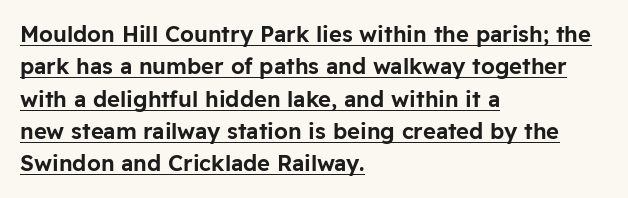
Inter-character spacing is left at the font's built-in metrics. A typographer would call this underscored text. Which margin do the lines hug? The left one — the right edge is uneven. Does the lettering tilt? It doesn't — this is upright.
